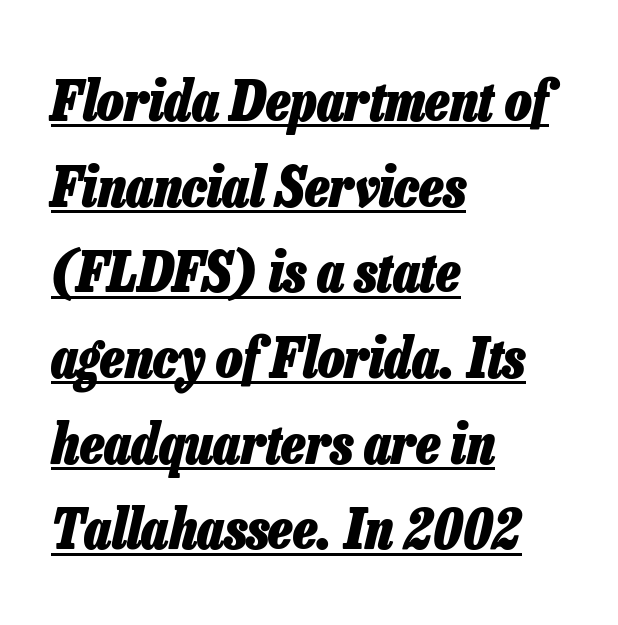
The image shows 56 px heavy, condensed type, italic (leaning right); set left-aligned, normal line spacing (1.53x), normal letter spacing, underlined; low stroke contrast and a medium x-height.
